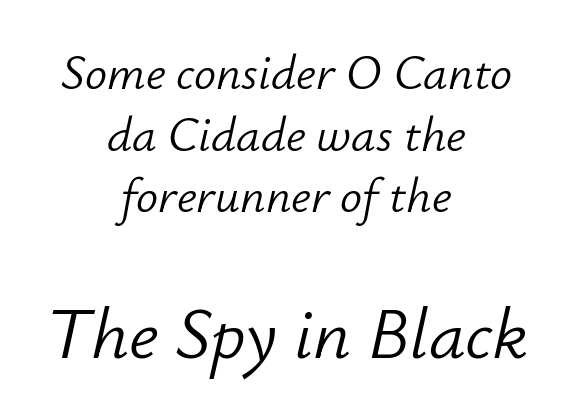
In CSS terms this would be text-align: center. The strip under each line holds only bare page. Would a proofreader flag this as italicized? Yes. The tracking reads as untouched default to a designer's eye.
